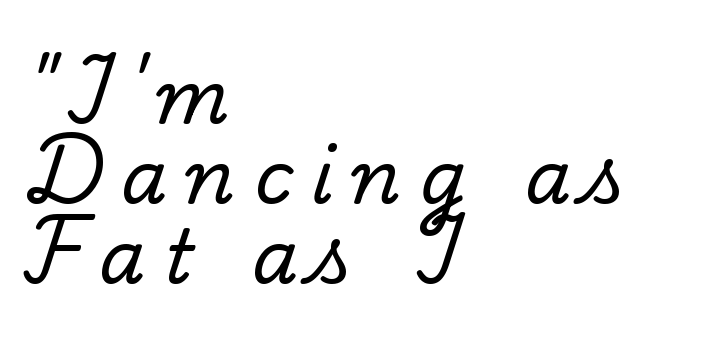
These lines are composed in type with serifs. Baseline-to-baseline distance is barely more than the letter height. Someone cranked the tracking dial way up on this one.
